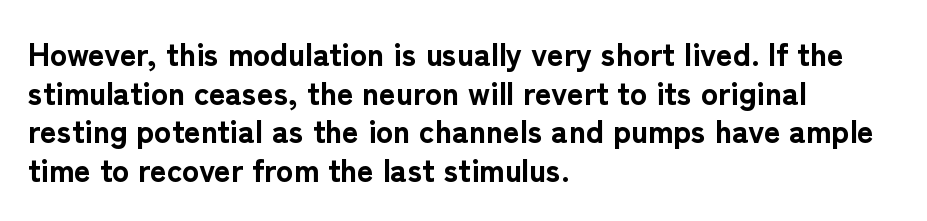
The image shows 32 px bold sans-serif type, upright; set left-aligned, line spacing 1.21x, normal letter spacing, not underlined; low stroke contrast and a medium x-height.
